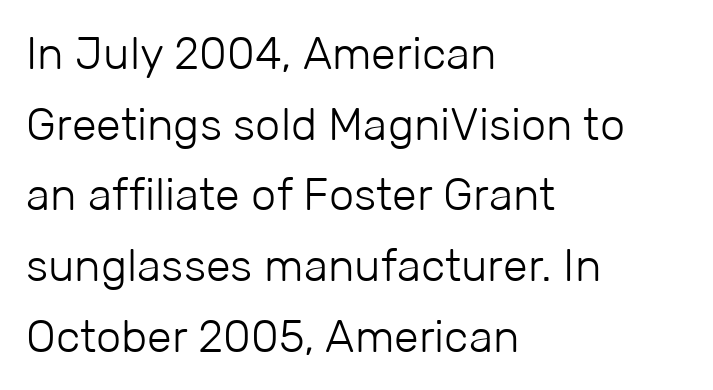
Casual observation: everything's shoved over to the left. Is the letter spacing exaggerated? No — it looks like the ordinary default. Descenders are the only things crossing below the line. Weight class: somewhere from thin through regular. Typographically, this falls in the sans-serif category.
